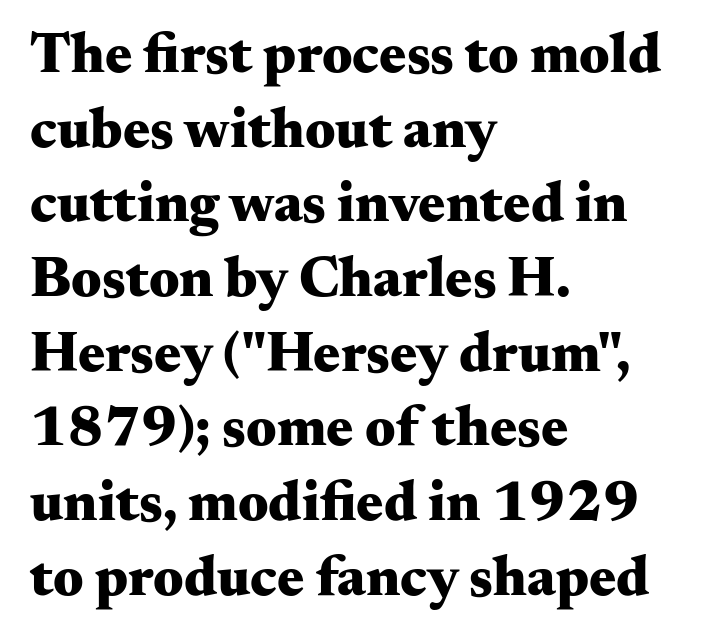
Q: Is the text bold? A: Yes.
Q: Is the text italic (slanted)? A: No, it is upright.
Q: Is the typeface a serif or a sans-serif typeface? A: Serif.
Q: Is the text underlined? A: No.
Q: How is the paragraph aligned? A: Left-aligned.
Q: Is the spacing between letters normal or unusually wide? A: Normal.
Q: Is the spacing between lines tight, normal or loose? A: Normal.
Q: Width (condensed, normal, or wide)? A: Wide.
Q: Stroke contrast? A: Medium.
Q: x-height? A: Small.
Q: Monospaced? A: No.
